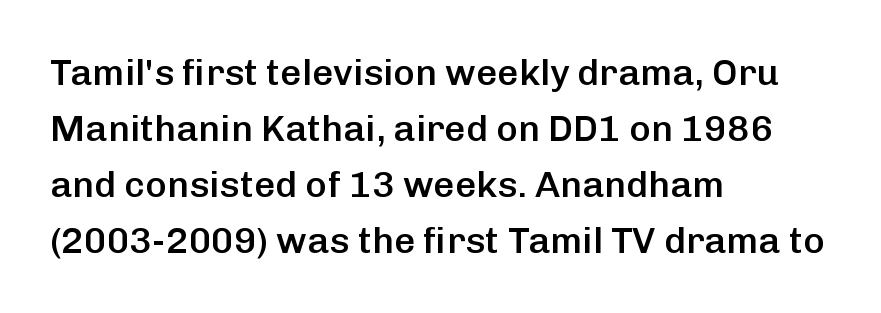
Q: Is the text bold? A: Semi-bold.
Q: Is the text italic (slanted)? A: No, it is upright.
Q: Is the typeface a serif or a sans-serif typeface? A: Sans-serif.
Q: Is the text underlined? A: No.
Q: How is the paragraph aligned? A: Left-aligned.
Q: Is the spacing between letters normal or unusually wide? A: Normal.
Q: Is the spacing between lines tight, normal or loose? A: Normal.
Q: Width (condensed, normal, or wide)? A: Normal.
Q: Stroke contrast? A: Low.
Q: x-height? A: Medium.
Q: Monospaced? A: No.
